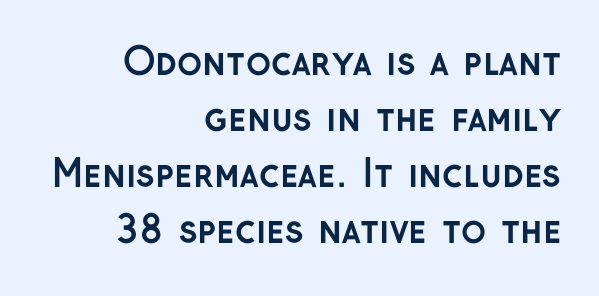
Q: Is the text bold? A: Yes.
Q: Is the text italic (slanted)? A: No, it is upright.
Q: Is the typeface a serif or a sans-serif typeface? A: Sans-serif.
Q: Is the text underlined? A: No.
Q: How is the paragraph aligned? A: Right-aligned.
Q: Is the spacing between letters normal or unusually wide? A: Normal.
Q: Is the spacing between lines tight, normal or loose? A: Normal.
Q: Width (condensed, normal, or wide)? A: Normal.
Q: Stroke contrast? A: Low.
Q: x-height? A: Medium.
Q: Monospaced? A: No.
